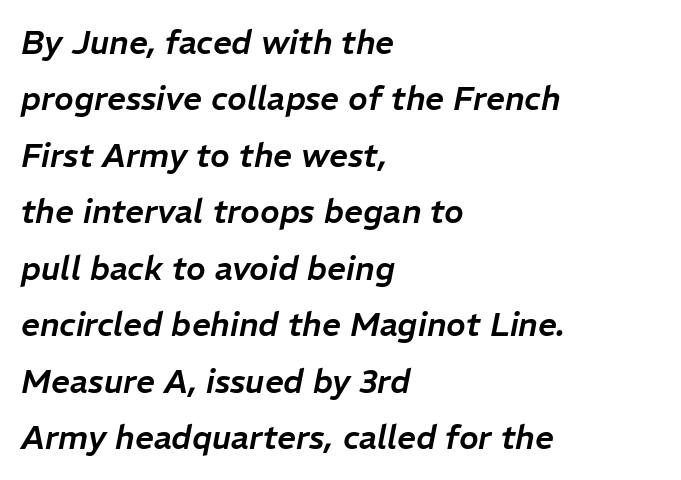
This rendering uses left alignment, leaving the right contour irregular. Looking at the ascenders, they clearly lean. The gaps between neighbouring characters are ordinary and unremarkable. Check the space under the baseline: it is left empty.
